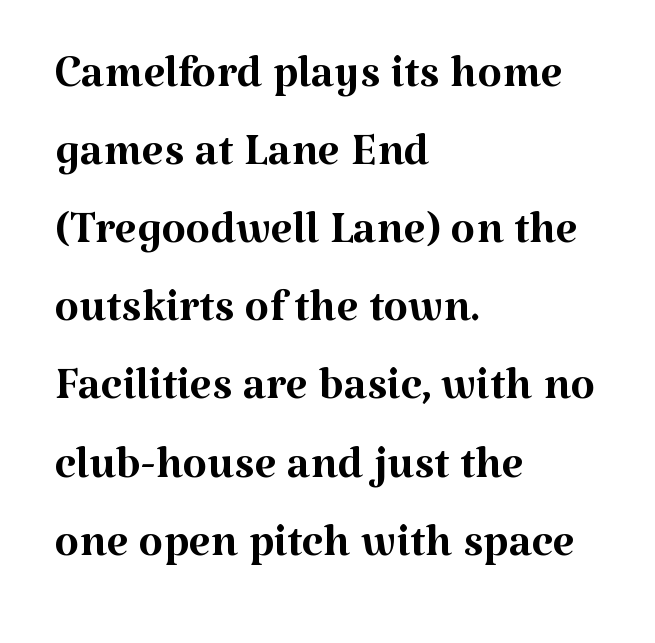
The image shows 63 px regular-weight serif type, upright; set left-aligned, line spacing 1.24x, normal letter spacing, not underlined; medium stroke contrast and a medium x-height.
